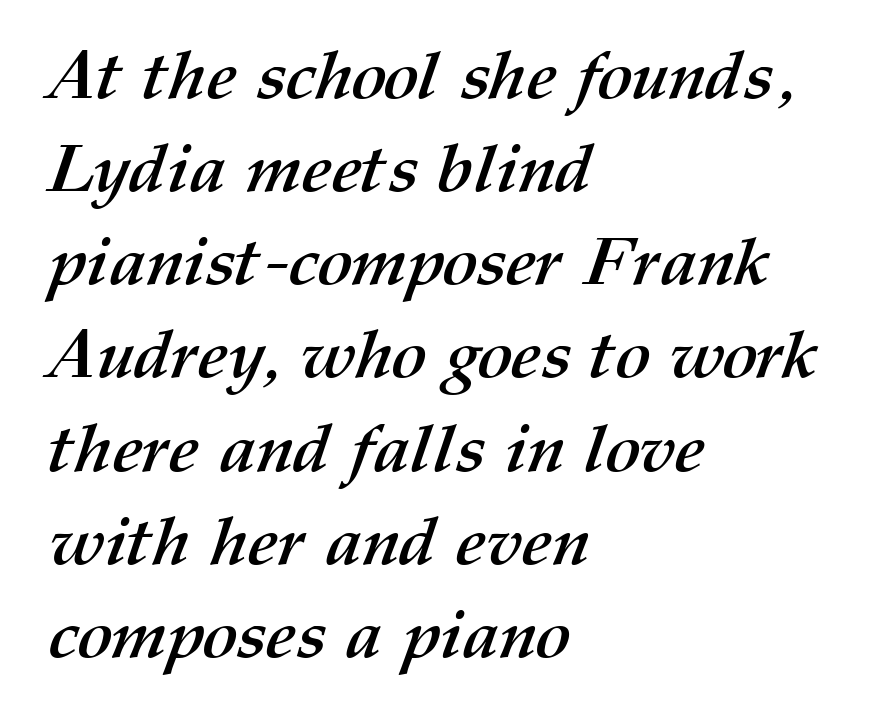
The passage shown is typed in a proportional face where columns would drift. Does the leading feel generous? No, just average. Does extra space separate the letters? No, they use regular spacing. The baseline area is clear.
